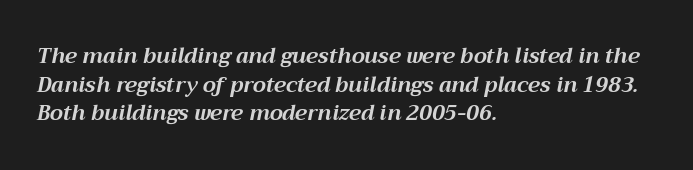
The image shows 21 px bold type, italic (leaning right); set left-aligned, normal line spacing (1.36x), normal letter spacing, not underlined.
